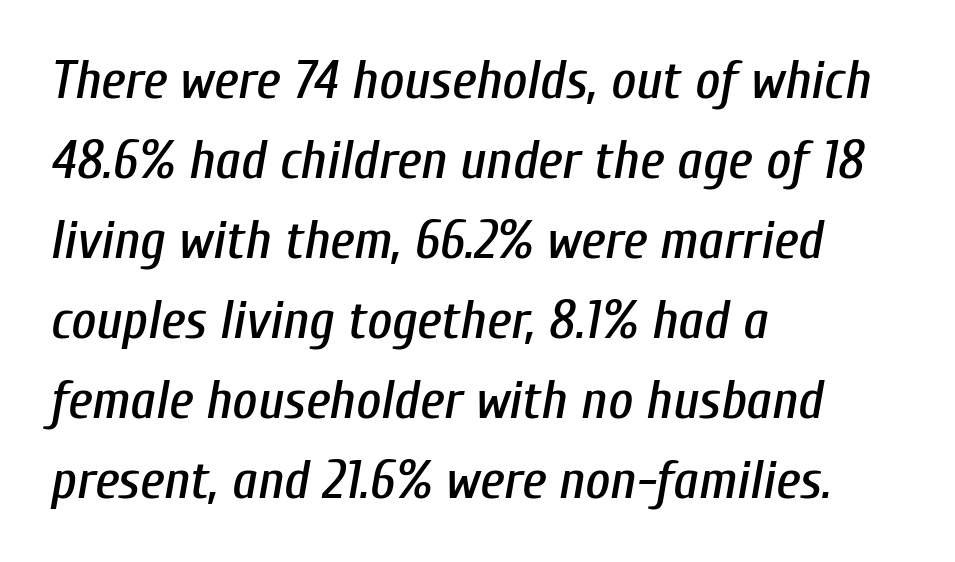
{"italic": "yes", "lean": "right", "slant_degrees": 10, "width": "condensed", "stroke_contrast": "low", "x_height": "medium", "monospaced": "no", "underline": "no", "align": "left", "line_spacing": "normal", "line_spacing_ratio": 1.48, "letter_spacing": "normal", "letter_spacing_em": 0.0, "glyph_px": 54}
